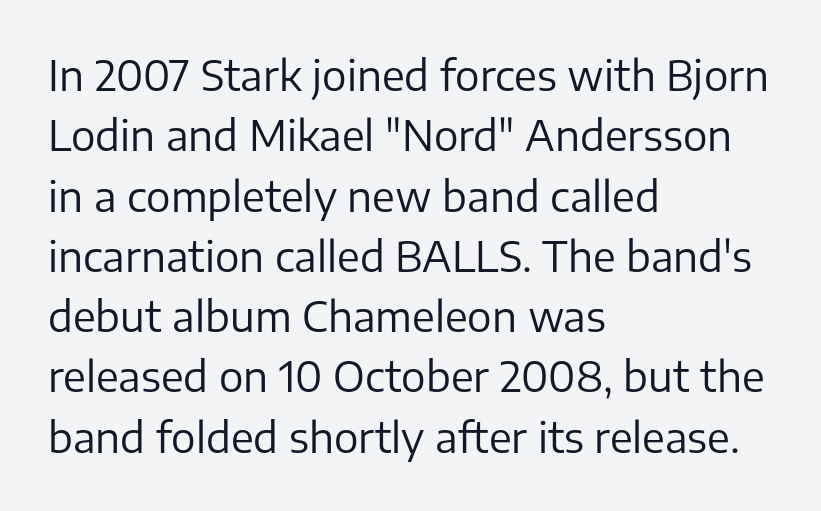
Vertical strokes here are truly vertical. Decoration check: the copy has no underline. The line-height multiplier appears to be the usual default. Each word holds together tightly as a unit, with standard inter-letter gaps.
